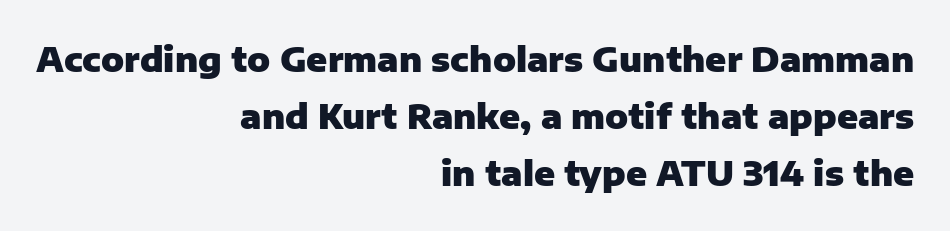
The rendering uses a bold face; every stroke is thick and dark. Line endings align vertically; line beginnings do not. Line spacing here is normal. Varying glyph widths throughout — classic text-font behaviour. The area under the type is left untouched.
